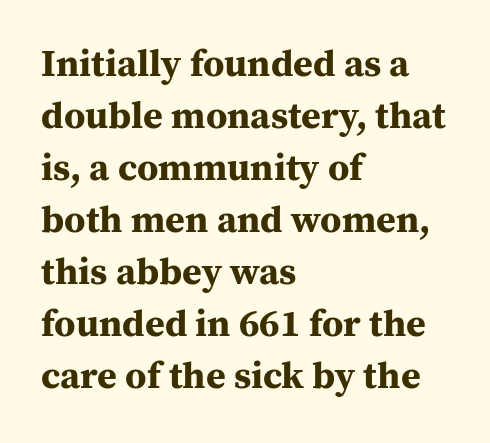
The image shows 38 px bold serif type, upright; set left-aligned, normal line spacing (1.37x), normal letter spacing, not underlined; medium stroke contrast and a medium x-height.
